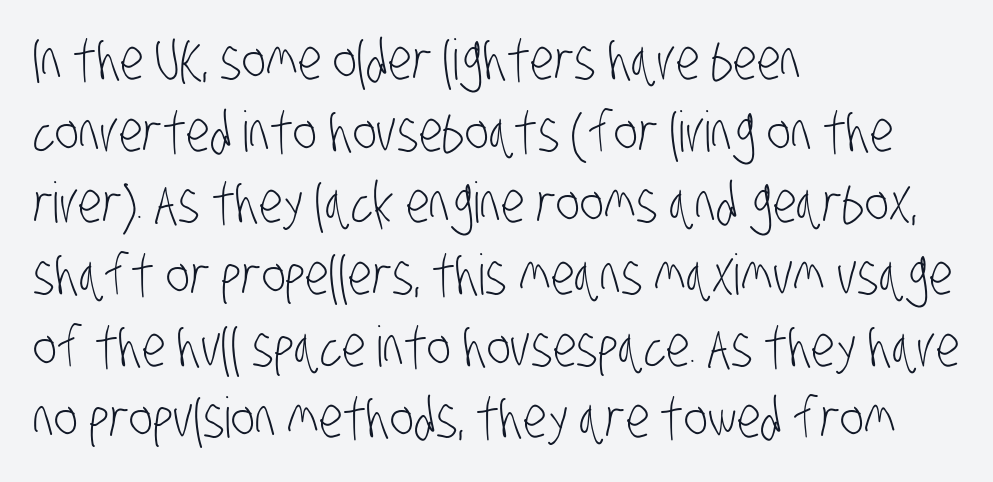
The image shows 56 px light, condensed sans-serif type; set left-aligned, normal line spacing (1.28x), normal letter spacing, not underlined; low stroke contrast and a large x-height.
